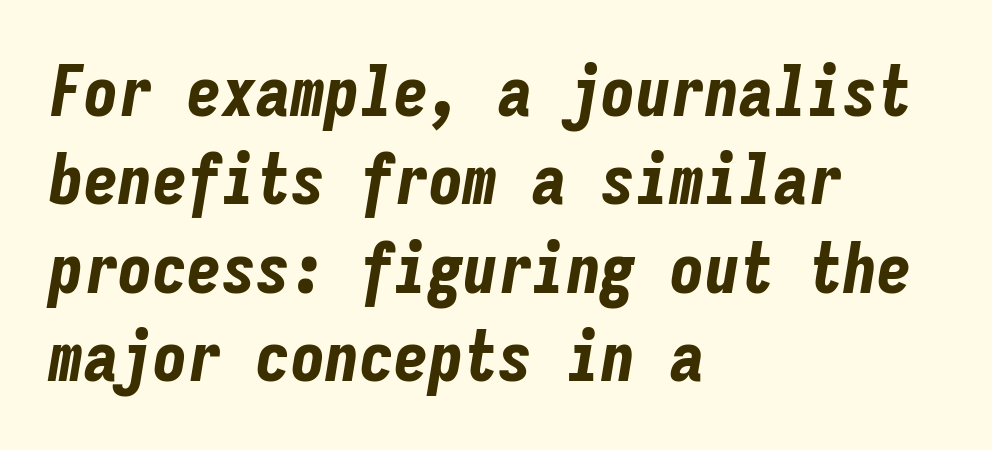
Q: Is the text bold? A: Yes.
Q: Is the text italic (slanted)? A: Yes, it leans right by about 9 degrees.
Q: Is the text underlined? A: No.
Q: How is the paragraph aligned? A: Left-aligned.
Q: Is the spacing between letters normal or unusually wide? A: Normal.
Q: Is the spacing between lines tight, normal or loose? A: Normal.
Q: Width (condensed, normal, or wide)? A: Condensed.
Q: Stroke contrast? A: Low.
Q: x-height? A: Medium.
Q: Monospaced? A: Yes.
